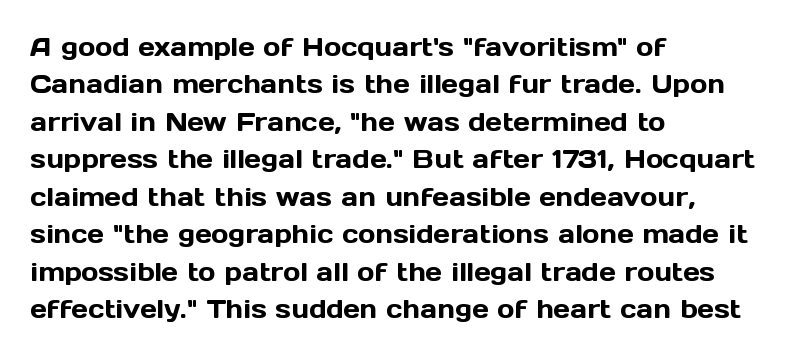
A typesetter would call this zero additional tracking. The string is rendered with underlining switched off. Reading down the block, your eye returns to a fixed left position each line. The lines sit at an ordinary, default distance from one another.
